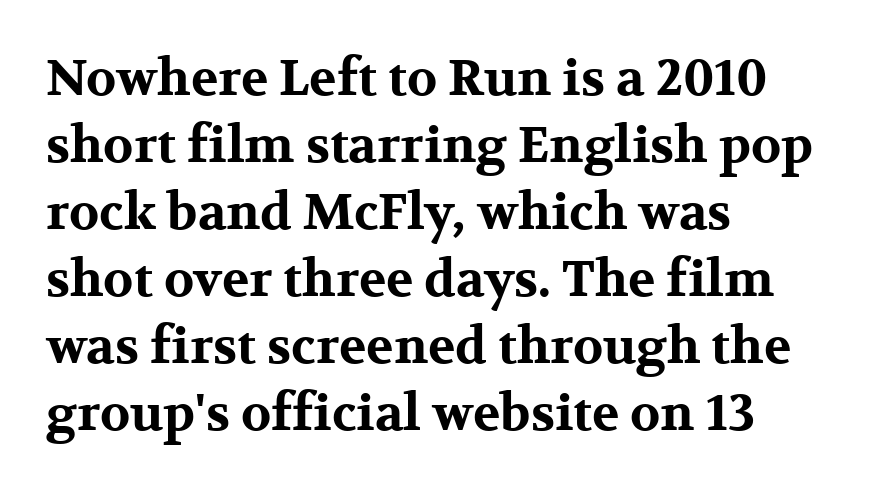
{"serif": "yes", "italic": "no", "bold": "yes", "weight": "bold", "width": "wide", "stroke_contrast": "medium", "x_height": "medium", "monospaced": "no", "underline": "no", "align": "left", "line_spacing": "normal", "line_spacing_ratio": 1.34, "letter_spacing": "normal", "letter_spacing_em": 0.0, "glyph_px": 50}
